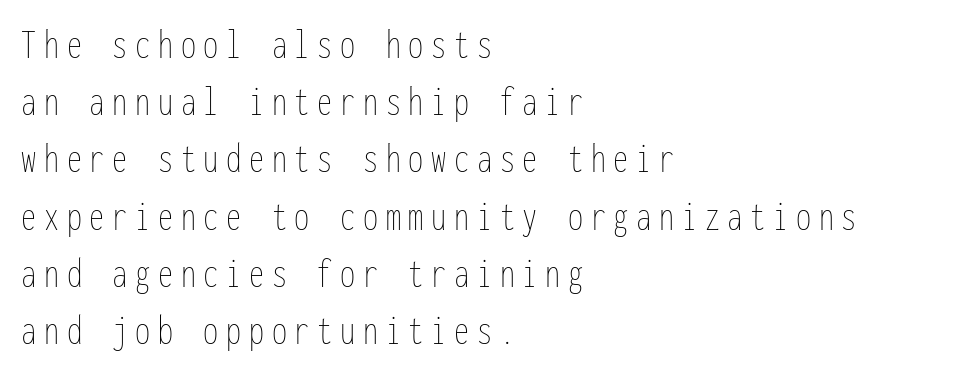
{"italic": "no", "bold": "no", "weight": "thin", "width": "condensed", "stroke_contrast": "low", "x_height": "medium", "monospaced": "yes", "underline": "no", "align": "left", "line_spacing": "normal", "line_spacing_ratio": 1.33, "glyph_px": 43}
